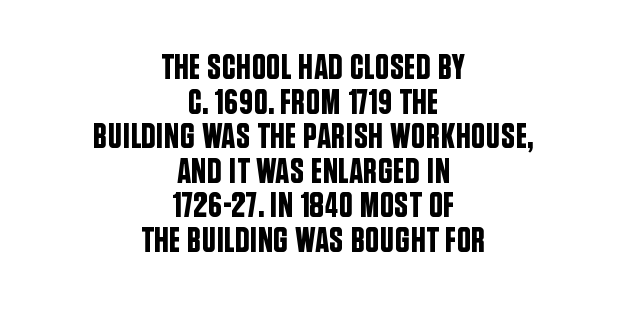
The image shows 36 px condensed sans-serif type, upright; set centered, tight line spacing (0.96x), normal letter spacing, not underlined; low stroke contrast and a large x-height.
